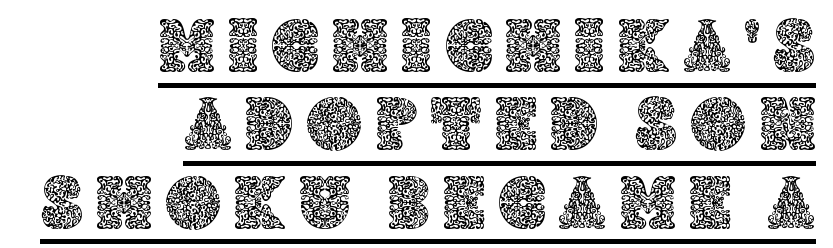
The image shows 76 px text type, upright; set right-aligned, tight line spacing (1.03x), underlined; a large x-height.
